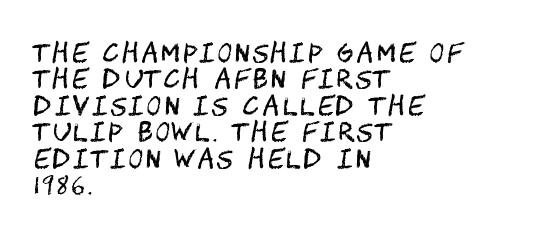
The image shows 25 px text type, upright; set left-aligned, tight line spacing (1.06x), not underlined.
